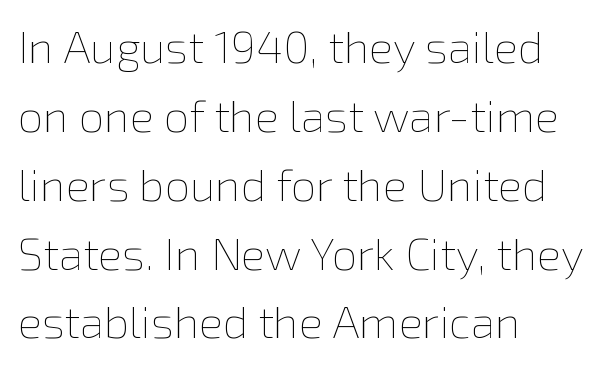
Q: Is the text bold? A: No.
Q: Is the text italic (slanted)? A: No, it is upright.
Q: Is the text underlined? A: No.
Q: How is the paragraph aligned? A: Left-aligned.
Q: Is the spacing between letters normal or unusually wide? A: Normal.
Q: Is the spacing between lines tight, normal or loose? A: Normal.
Q: Width (condensed, normal, or wide)? A: Normal.
Q: Stroke contrast? A: Low.
Q: x-height? A: Medium.
Q: Monospaced? A: No.
